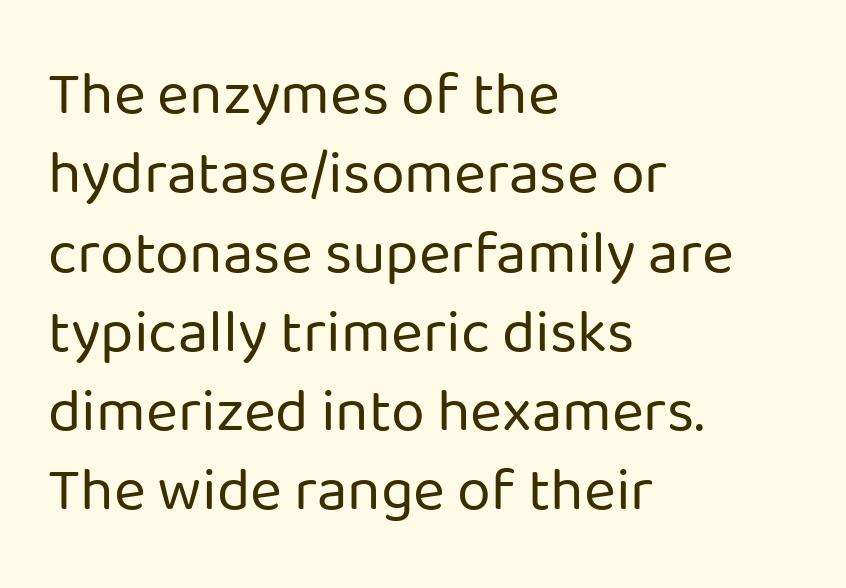
{"serif": "no", "italic": "no", "bold": "no", "weight": "regular", "width": "normal", "stroke_contrast": "low", "x_height": "medium", "monospaced": "no", "underline": "no", "align": "left", "line_spacing": "normal", "line_spacing_ratio": 1.3, "letter_spacing": "normal", "letter_spacing_em": 0.0, "glyph_px": 61}
